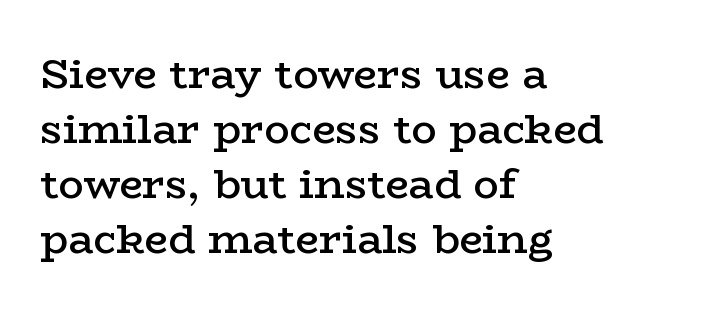
{"serif": "yes", "italic": "no", "bold": "semi", "weight": "semibold", "width": "wide", "stroke_contrast": "low", "x_height": "medium", "monospaced": "no", "underline": "no", "align": "left", "line_spacing": "normal", "line_spacing_ratio": 1.31, "letter_spacing": "normal", "letter_spacing_em": 0.0, "glyph_px": 42}
